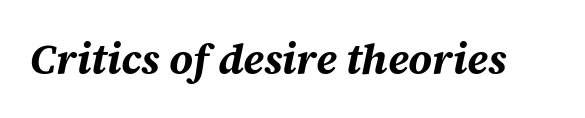
{"italic": "yes", "lean": "right", "slant_degrees": 12, "bold": "yes", "weight": "bold", "width": "normal", "stroke_contrast": "medium", "x_height": "large", "monospaced": "no", "underline": "no", "letter_spacing": "normal", "letter_spacing_em": 0.0, "glyph_px": 42}
